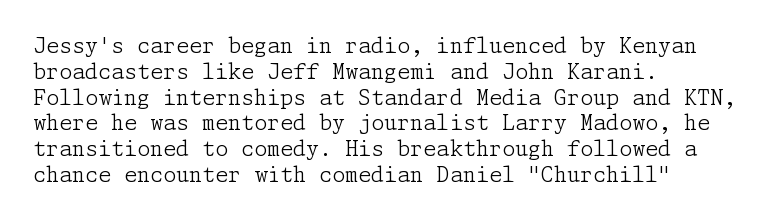
Visually the block forms a straight wall on the left and a jagged coastline on the right. This sample uses plain, unmodified letter spacing. The face looks like a standard text weight, possibly lighter. Check under the words: just untouched page. Does the lettering tilt? It doesn't — this is upright.
